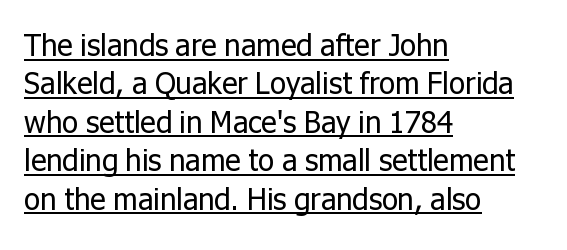
The image shows 30 px regular-weight sans-serif type, upright; set left-aligned, normal line spacing (1.28x), normal letter spacing, underlined; low stroke contrast and a medium x-height.
